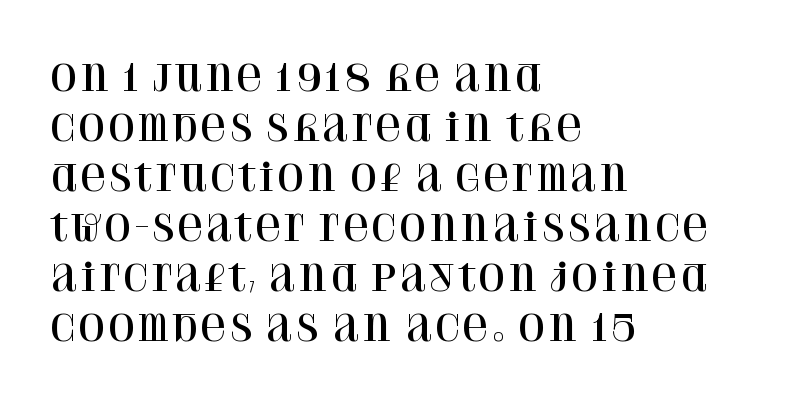
The image shows 36 px serif type, upright; set left-aligned, normal line spacing (1.39x), normal letter spacing, not underlined; high stroke contrast and a large x-height.
